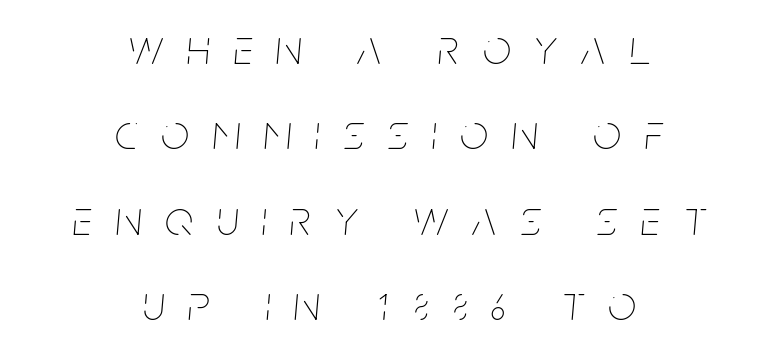
Q: Is the text bold? A: No.
Q: Is the text italic (slanted)? A: Yes, it leans right by about 5 degrees.
Q: Is the text underlined? A: No.
Q: How is the paragraph aligned? A: Centered.
Q: Is the spacing between letters normal or unusually wide? A: Unusually wide.
Q: Width (condensed, normal, or wide)? A: Condensed.
Q: Stroke contrast? A: Low.
Q: x-height? A: Large.
Q: Monospaced? A: No.
